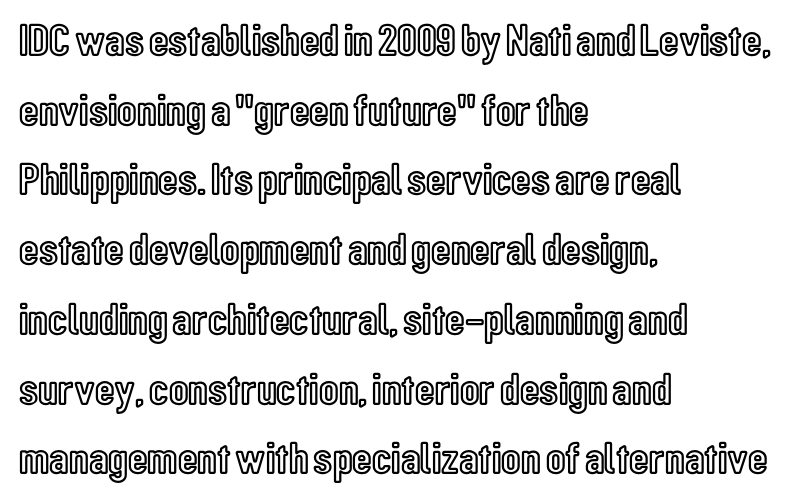
The image shows 45 px condensed type, upright; set left-aligned, normal line spacing (1.55x), normal letter spacing, not underlined; a medium x-height.
